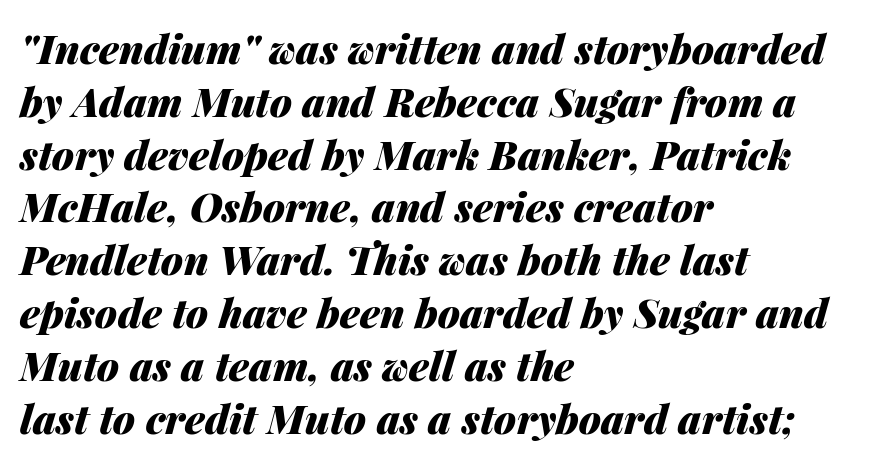
{"italic": "yes", "lean": "right", "slant_degrees": 14, "bold": "yes", "weight": "heavy", "width": "normal", "stroke_contrast": "medium", "x_height": "medium", "monospaced": "no", "underline": "no", "align": "left", "line_spacing": "normal", "line_spacing_ratio": 1.32, "letter_spacing": "normal", "letter_spacing_em": 0.0, "glyph_px": 40}
